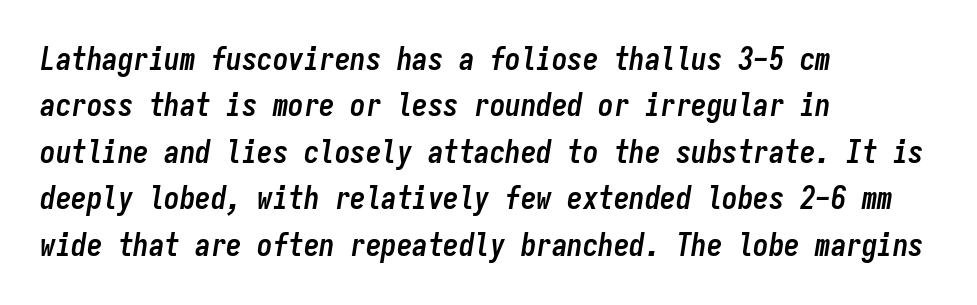
The image shows 31 px semibold, condensed type, italic (leaning right), monospaced; set left-aligned, normal line spacing (1.5x), normal letter spacing, not underlined; low stroke contrast and a medium x-height.
